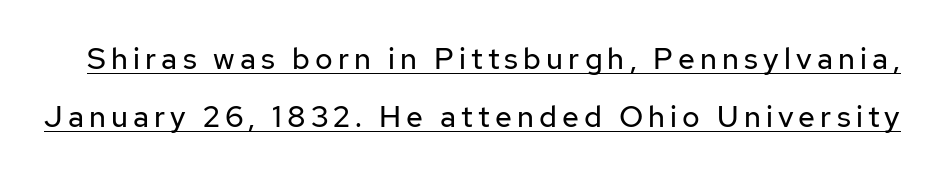
The image shows 30 px regular-weight sans-serif type, upright; set loose line spacing (1.93x), underlined; low stroke contrast and a medium x-height.
